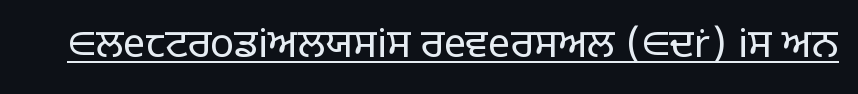
The image shows 40 px light sans-serif type, upright; set normal letter spacing, underlined; low stroke contrast and a large x-height.
